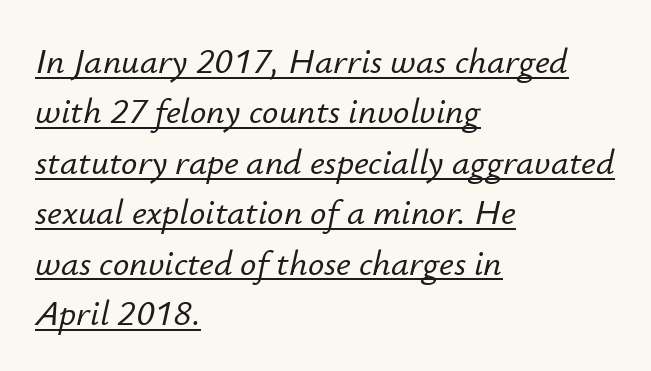
Q: Is the text italic (slanted)? A: Yes, it leans right by about 12 degrees.
Q: Is the text underlined? A: Yes.
Q: How is the paragraph aligned? A: Left-aligned.
Q: Is the spacing between letters normal or unusually wide? A: Normal.
Q: Is the spacing between lines tight, normal or loose? A: Normal.
Q: Width (condensed, normal, or wide)? A: Normal.
Q: Stroke contrast? A: Low.
Q: x-height? A: Small.
Q: Monospaced? A: No.
